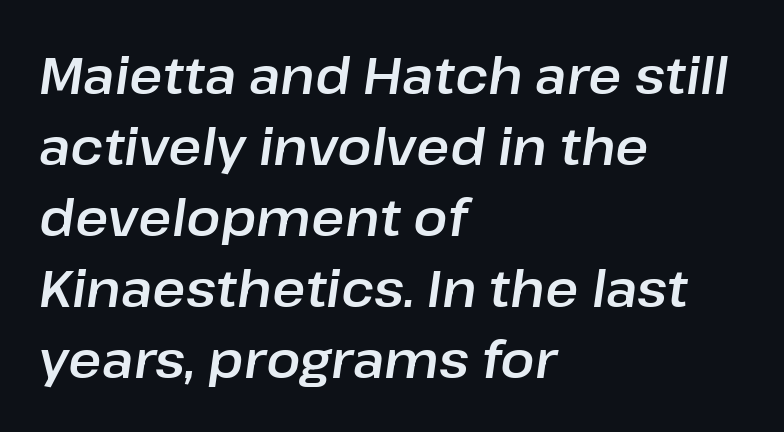
Emphasis-style slanted type is in use. Each word holds together tightly as a unit, with standard inter-letter gaps. Each new line begins a customary step beneath the previous one. You could not count columns in this text — the font is proportionally spaced. The rendering anchors every line to the left-hand side. Lines of text with bare space underneath.
